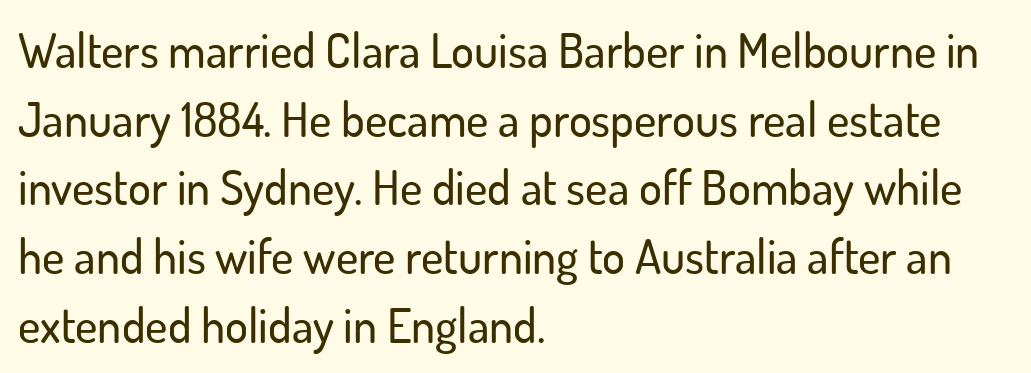
The passage is arranged the way most books set body copy — flush left. Each word holds together tightly as a unit, with standard inter-letter gaps. Vertical spacing — default. The typography opts for an upright posture over an oblique one. Proportional: the letters do not fall into vertical columns. Decoration check: the copy has no underline.
